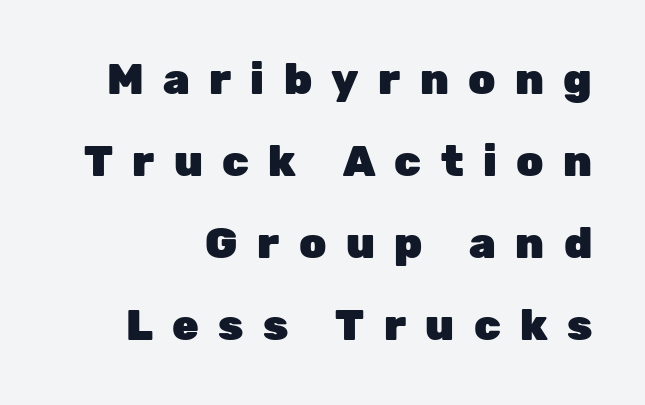
These lines are set flush right with a ragged left edge. The tracking reads as deliberately expanded to a designer's eye. This block would shrink considerably if given ordinary leading; it's expanded now. Bare-footed words on every line. Weight: bold.
